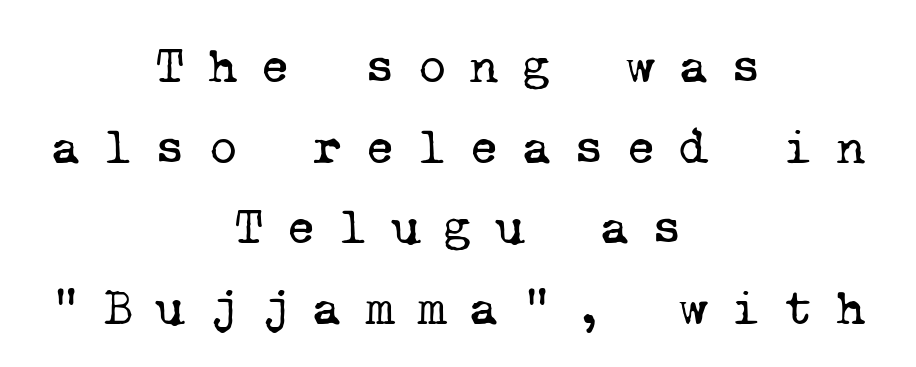
The image shows 51 px regular-weight serif type, monospaced; set centered, normal line spacing (1.58x), unusually wide letter spacing (+0.44 em), not underlined; low stroke contrast and a medium x-height.
